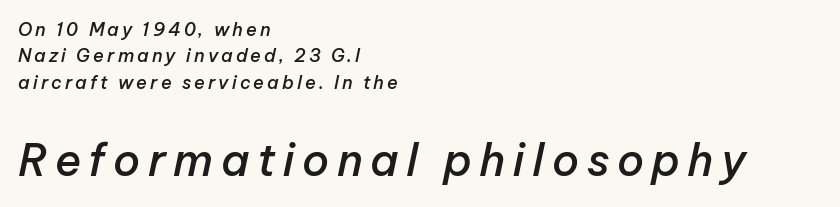
Visually, the bottom section dominates because its glyphs are scaled up. Is the type slanted? Yes — the strokes lean at a clear angle. A bare baseline throughout the passage. Does the weight exceed regular? Yes, but only to semibold.
